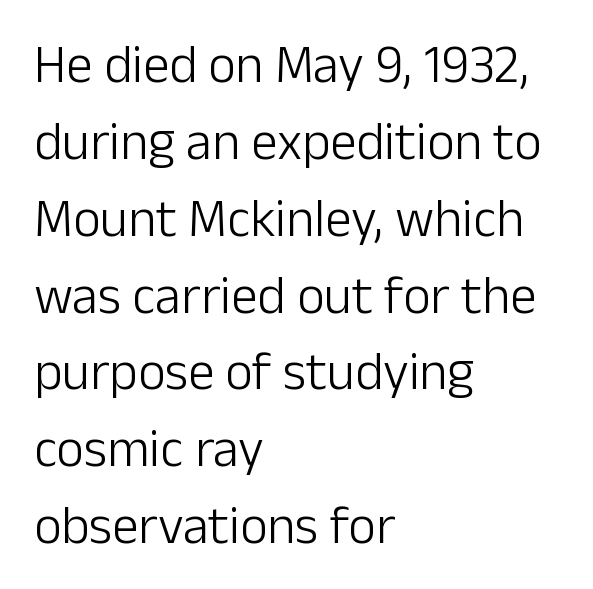
Q: Is the text bold? A: No.
Q: Is the text italic (slanted)? A: No, it is upright.
Q: Is the typeface a serif or a sans-serif typeface? A: Sans-serif.
Q: Is the text underlined? A: No.
Q: How is the paragraph aligned? A: Left-aligned.
Q: Is the spacing between letters normal or unusually wide? A: Normal.
Q: Is the spacing between lines tight, normal or loose? A: Normal.
Q: Width (condensed, normal, or wide)? A: Normal.
Q: Stroke contrast? A: Low.
Q: x-height? A: Medium.
Q: Monospaced? A: No.
